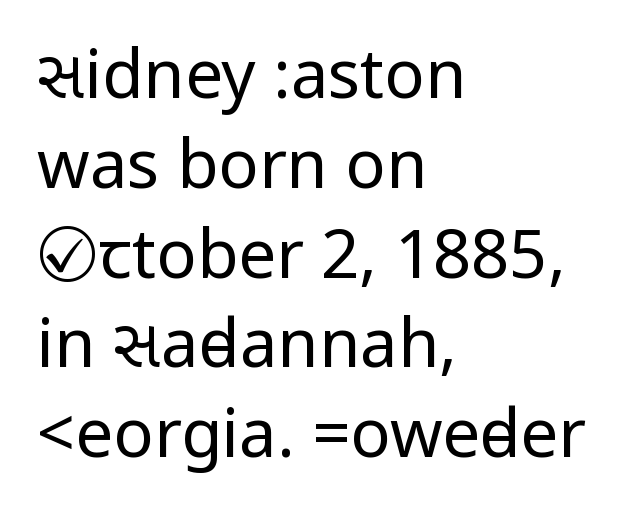
No feet cap the strokes, marking this as sans-serif type. The letters sit at their default tracking, neither squeezed nor spread. Baseline-to-baseline distance is the conventional proportion of letter height. Only glyphs here, with clear space below each row. Upright lettering throughout. This sample is left-justified, so line endings fall wherever the words run out.
